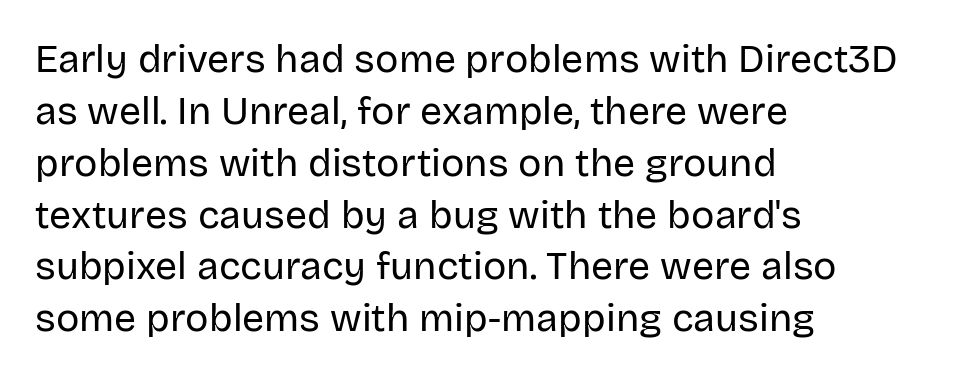
Reading down the column, the eye jumps a familiar distance to each next line. Students, note that the glyphs here touch the page at normal intervals. The face used here is proportionally spaced, like ordinary book or web type. Visually the block forms a straight wall on the left and a jagged coastline on the right. Characters remain perfectly vertical along every line.
